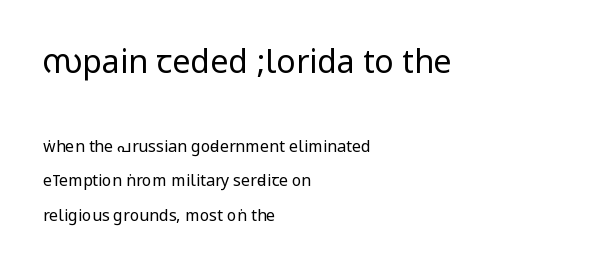
{"serif": "no", "italic": "no", "bold": "no", "weight": "regular", "width": "condensed", "stroke_contrast": "low", "underline": "no", "align": "left", "line_spacing": "loose", "line_spacing_ratio": 2.14, "letter_spacing": "normal", "letter_spacing_em": 0.0, "larger_block": "first", "size_ratio": 2.0, "glyph_px": 32}
